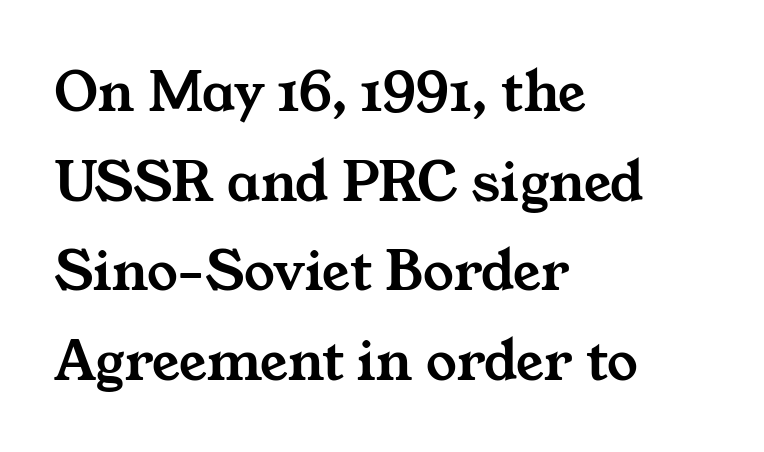
Here the designer chose a conventional face with non-uniform glyph widths. Each new line begins a customary step beneath the previous one. Here the glyphs are tracked normally, forming tight word shapes. The zone under the glyphs is completely vacant. The rendering shows small feet on the letterforms — a serif design.
